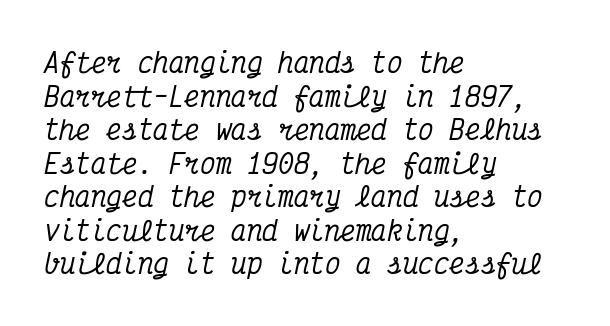
Q: Is the text italic (slanted)? A: Yes, it leans right by about 12 degrees.
Q: Is the text underlined? A: No.
Q: How is the paragraph aligned? A: Left-aligned.
Q: Is the spacing between letters normal or unusually wide? A: Normal.
Q: Is the spacing between lines tight, normal or loose? A: Normal.
